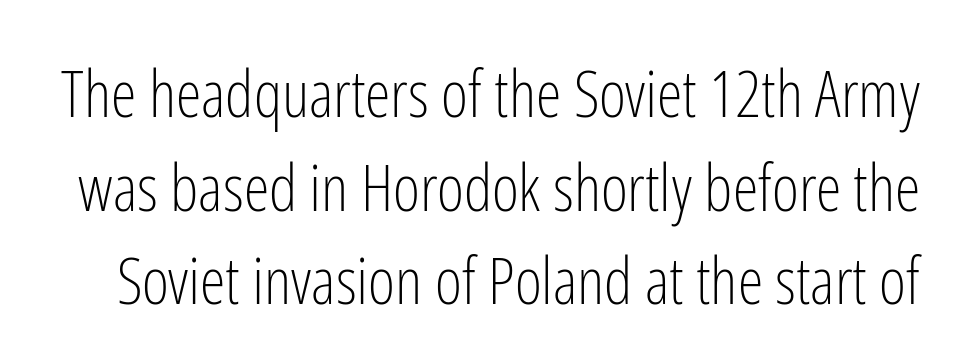
The image shows 65 px light, condensed sans-serif type, upright; set normal line spacing (1.44x), normal letter spacing, not underlined; low stroke contrast and a medium x-height.
